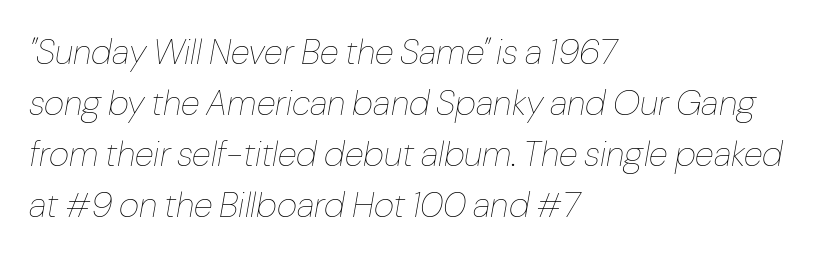
The image shows 35 px thin type, italic (leaning right); set left-aligned, normal line spacing (1.46x), normal letter spacing, not underlined; low stroke contrast and a medium x-height.
